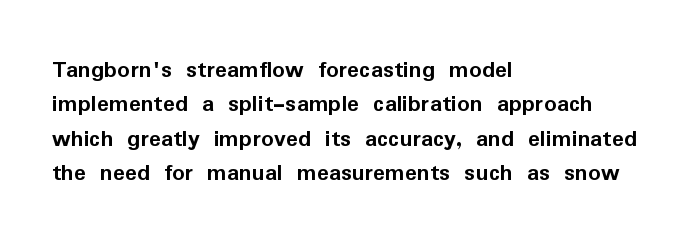
The image shows 25 px bold type, upright; set left-aligned, normal line spacing (1.38x), normal letter spacing, not underlined.
